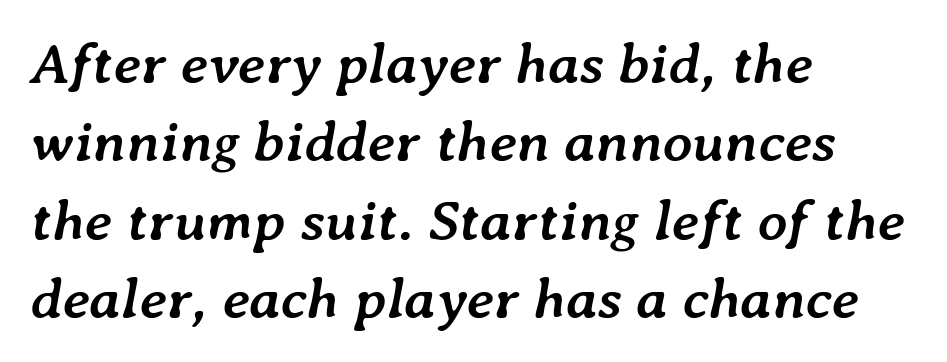
Honestly, the letter spacing is just normal — you wouldn't notice it. The passage is arranged the way most books set body copy — flush left. In terms of weight, the rendering is a true, heavy bold. The vertical gap from one line to the next is medium. Here the designer chose a conventional face with non-uniform glyph widths. Looking at the ascenders, they clearly lean.
